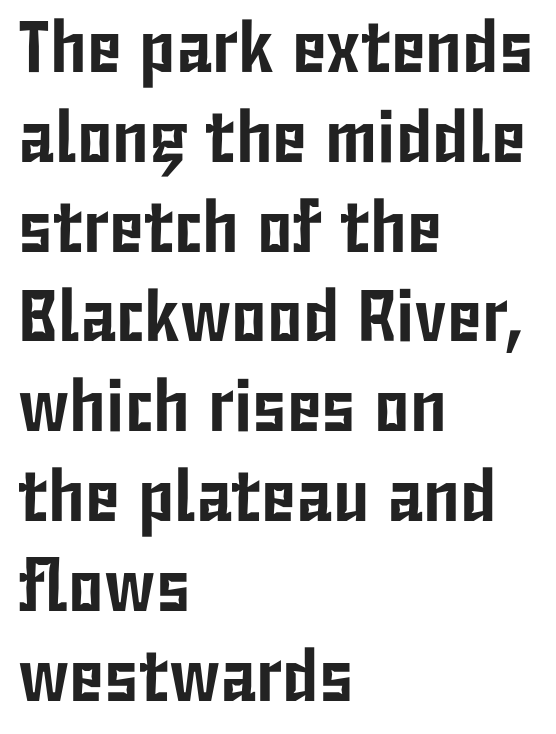
The image shows 73 px condensed sans-serif type, upright; set left-aligned, line spacing 1.23x, normal letter spacing, not underlined; low stroke contrast and a medium x-height.
